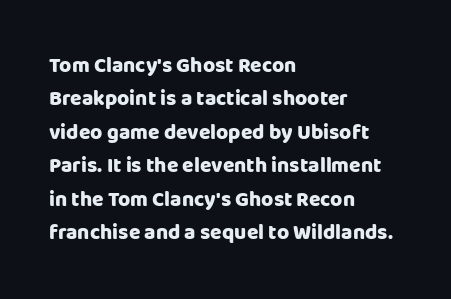
Q: Is the text bold? A: Yes.
Q: Is the text italic (slanted)? A: No, it is upright.
Q: Is the text underlined? A: No.
Q: How is the paragraph aligned? A: Left-aligned.
Q: Is the spacing between letters normal or unusually wide? A: Normal.
Q: Is the spacing between lines tight, normal or loose? A: Normal.
